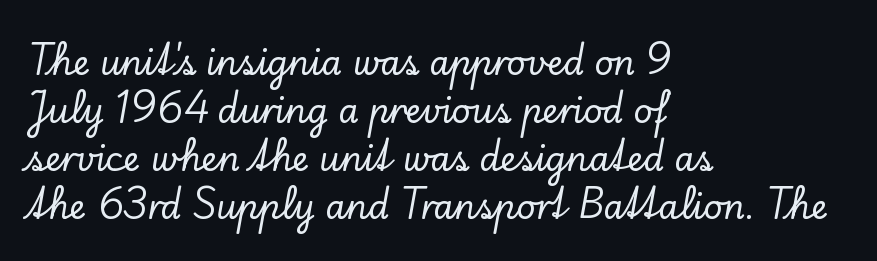
{"serif": "yes", "width": "normal", "stroke_contrast": "low", "x_height": "small", "monospaced": "no", "underline": "no", "align": "left", "line_spacing": "normal", "line_spacing_ratio": 1.45, "letter_spacing": "normal", "letter_spacing_em": 0.0, "glyph_px": 33}
